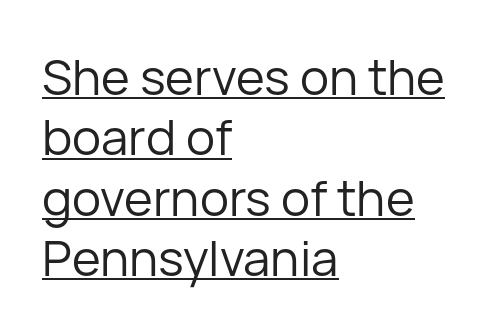
The image shows 49 px regular-weight sans-serif type, upright; set left-aligned, line spacing 1.23x, normal letter spacing, underlined; low stroke contrast and a medium x-height.
